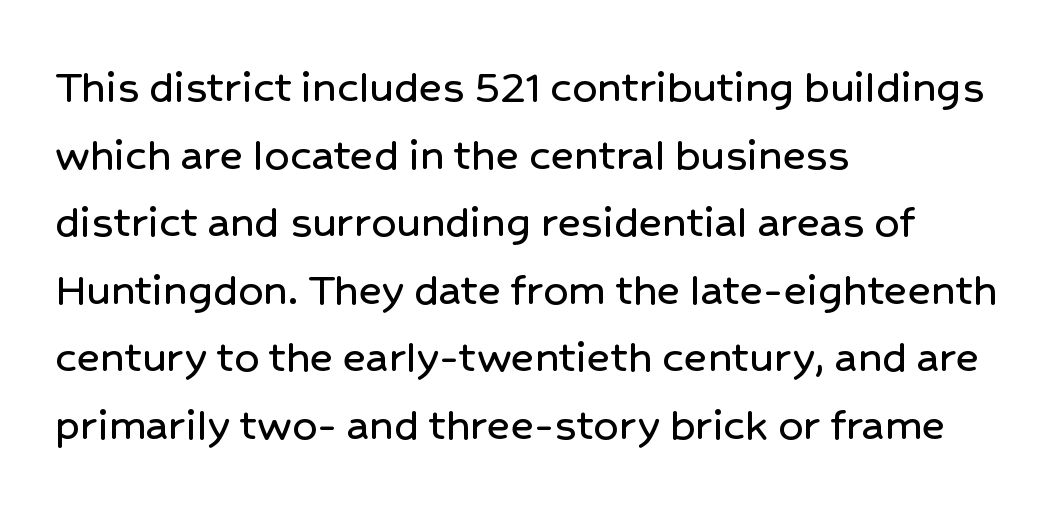
The image shows 49 px sans-serif type, upright; set left-aligned, normal line spacing (1.38x), normal letter spacing, not underlined; low stroke contrast and a medium x-height.
